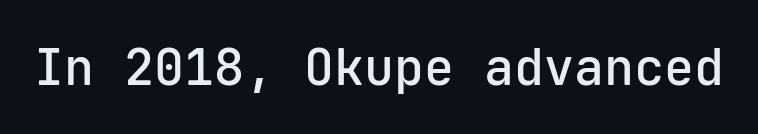
Q: Is the text bold? A: Semi-bold.
Q: Is the text italic (slanted)? A: No, it is upright.
Q: Is the typeface a serif or a sans-serif typeface? A: Sans-serif.
Q: Is the text underlined? A: No.
Q: Is the spacing between letters normal or unusually wide? A: Normal.
Q: Width (condensed, normal, or wide)? A: Normal.
Q: Stroke contrast? A: Low.
Q: x-height? A: Medium.
Q: Monospaced? A: Yes.
